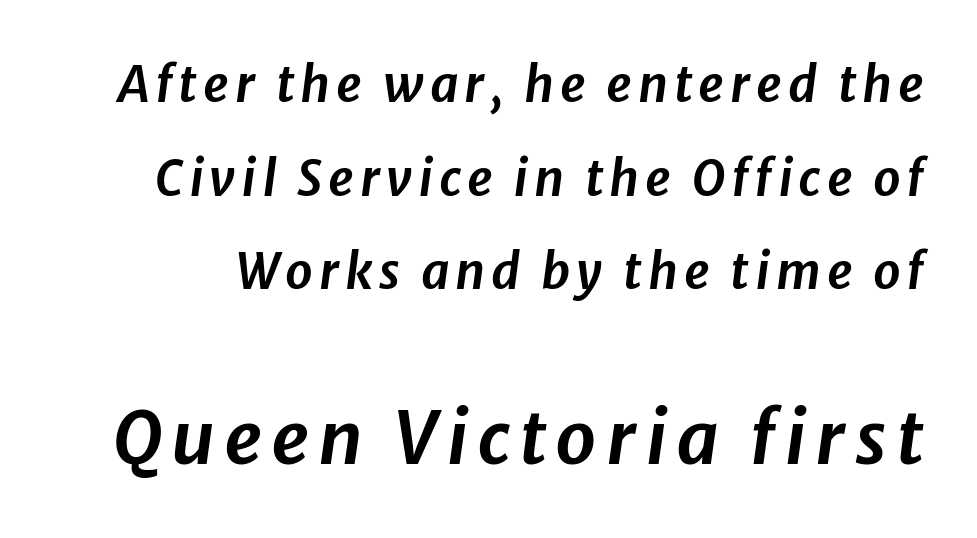
The image shows 73 px text type, italic (leaning right); set loose line spacing (1.91x), not underlined; the second (bottom) block is 1.49x larger; low stroke contrast and a medium x-height.
